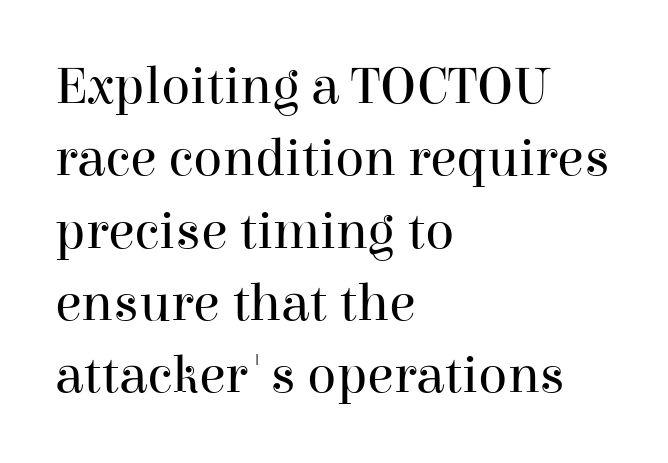
The image shows 54 px regular-weight serif type, upright; set left-aligned, normal line spacing (1.34x), normal letter spacing, not underlined; high stroke contrast and a medium x-height.
